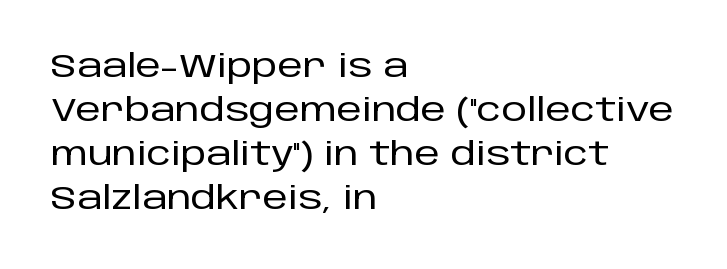
The image shows 32 px sans-serif type, upright; set left-aligned, normal line spacing (1.38x), normal letter spacing, not underlined; low stroke contrast and a large x-height.
